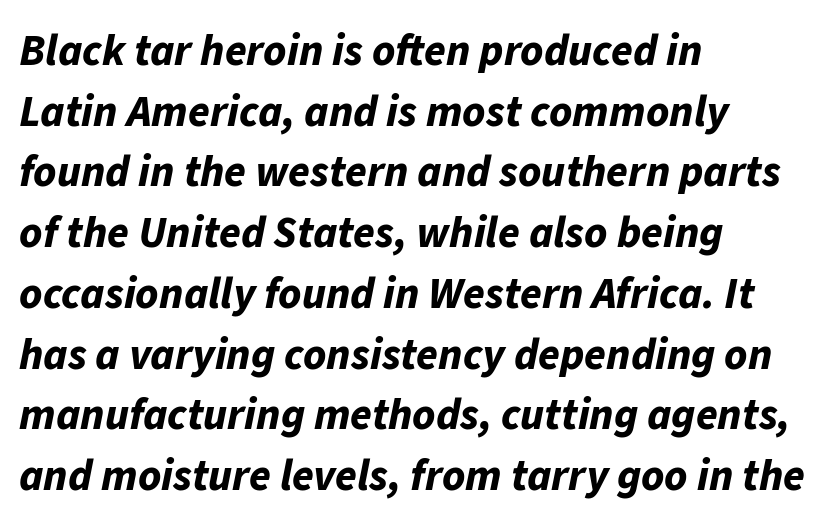
The text block is weighted toward the left margin, trailing off unevenly rightward. Students, this is bold: see how much ink each stroke carries. Observe the lean: these are italic letterforms. Tracking here is standard; glyphs follow each other at the usual distance. Looks like regular typesetting: each glyph gets only the width it needs.
